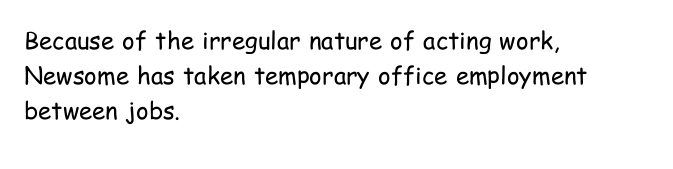
No word sits above an underline. This is the regular roman posture of the typeface. The lines in this sample share a left origin and differ only in where they stop. Successive baselines arrive at the customary interval.
